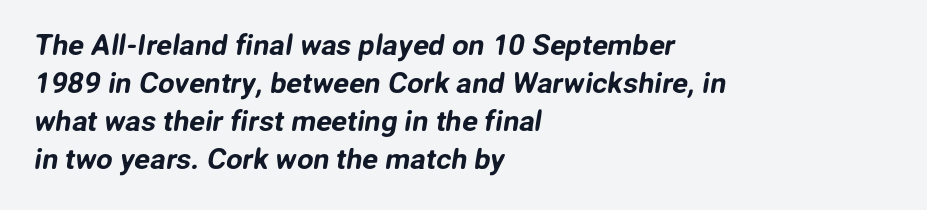
Is this a sans? Yes — the strokes have no serifs. Caption: multi-line text, flush left, ragged right. The rendering uses natural spacing where letterforms have individual widths. Characters follow at the spacing the type designer built in. The zone under the glyphs is completely vacant. Normally led — the rows are evenly, conventionally spaced.
